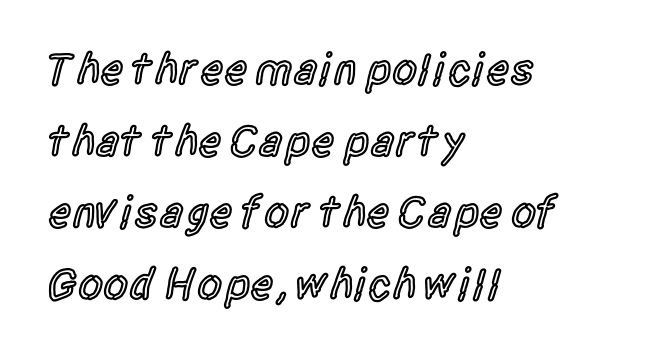
If you drew a ruler down the left edge, every line would touch it. Caption: standard tracking, unaltered. Honestly, there is no underline to notice here at all. What kind of face is this? One without serifs — a sans.
